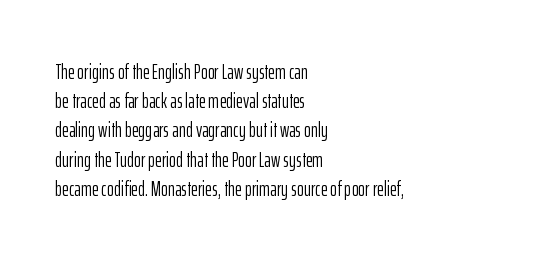
The image shows 21 px text type, upright; set left-aligned, normal line spacing (1.39x), normal letter spacing, not underlined.
